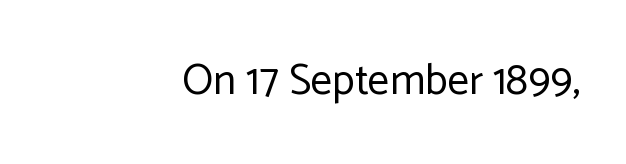
Q: Is the text bold? A: No.
Q: Is the text italic (slanted)? A: No, it is upright.
Q: Is the typeface a serif or a sans-serif typeface? A: Sans-serif.
Q: Is the text underlined? A: No.
Q: How is the paragraph aligned? A: Right-aligned.
Q: Is the spacing between letters normal or unusually wide? A: Normal.
Q: Width (condensed, normal, or wide)? A: Normal.
Q: Stroke contrast? A: Low.
Q: x-height? A: Medium.
Q: Monospaced? A: No.
